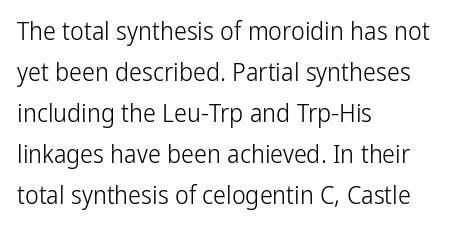
{"italic": "no", "bold": "no", "underline": "no", "align": "left", "line_spacing": "normal", "line_spacing_ratio": 1.58, "letter_spacing": "normal", "letter_spacing_em": 0.0, "glyph_px": 26}
